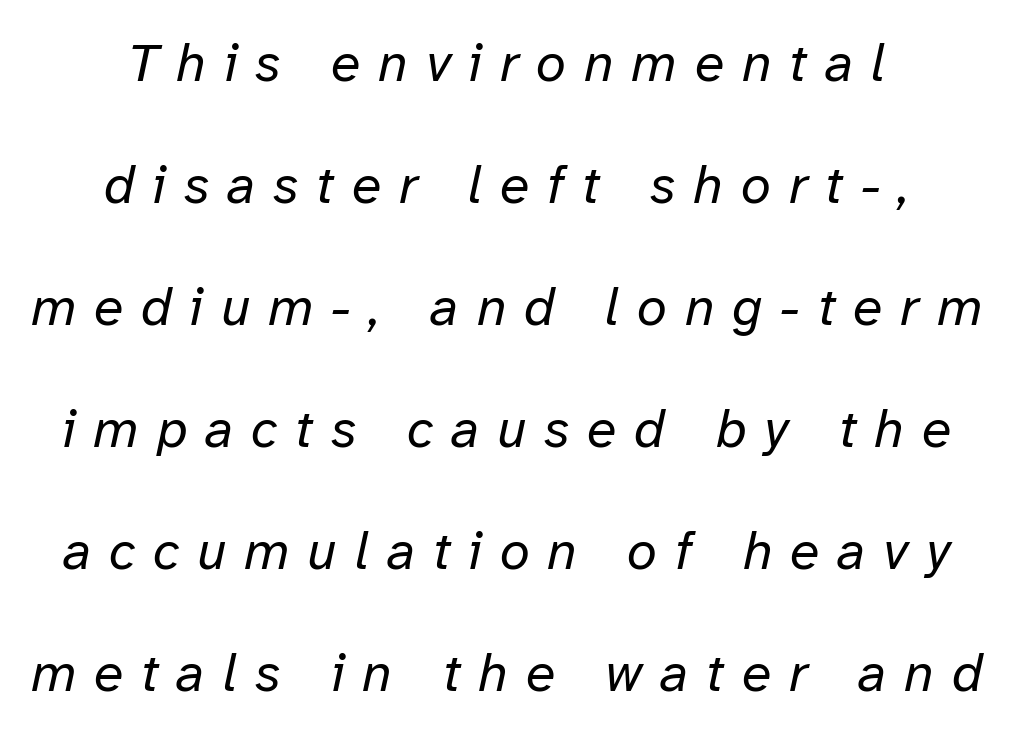
{"italic": "yes", "lean": "right", "slant_degrees": 12, "bold": "no", "weight": "regular", "width": "normal", "stroke_contrast": "low", "x_height": "medium", "monospaced": "no", "underline": "no", "align": "center", "line_spacing": "loose", "line_spacing_ratio": 2.26, "letter_spacing": "wide", "letter_spacing_em": 0.33, "glyph_px": 54}
